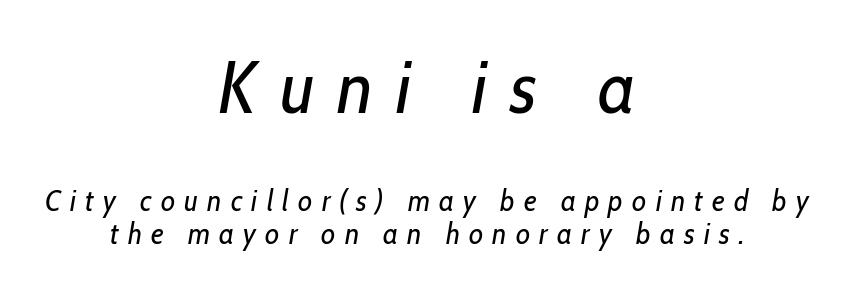
The letterforms stand isolated, each surrounded by extra space. Honestly, the rows look squashed on top of each other. This sample is center-justified, so both line endings float freely. The glyphs are unaccompanied by any horizontal stroke below them. The designer gave the opening block more size than the closing block.
